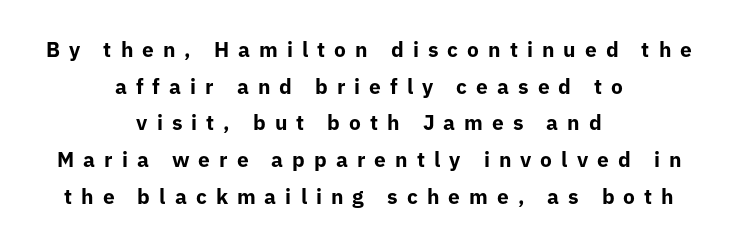
The strokes are fattened all the way to bold. This sample uses expanded letter spacing, leaving extra air between glyphs. Each line is balanced around a shared central axis. Italic: no, the glyphs are upright roman. The area under the type is left untouched.
